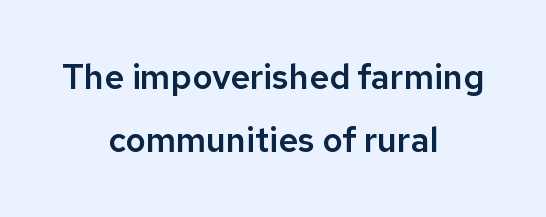
The image shows 34 px sans-serif type, upright; set centered, line spacing 1.84x, normal letter spacing, not underlined; low stroke contrast and a medium x-height.
